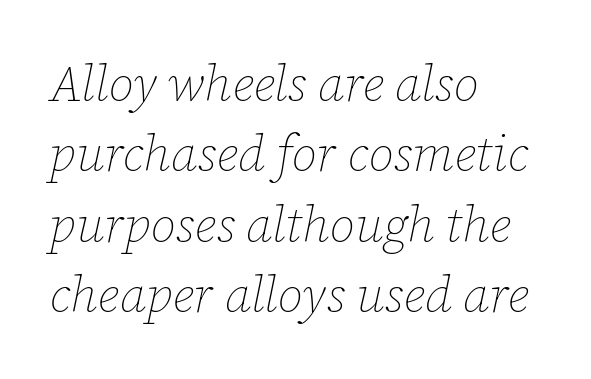
The image shows 50 px thin type, italic (leaning right); set left-aligned, normal line spacing (1.41x), normal letter spacing, not underlined; low stroke contrast and a medium x-height.
